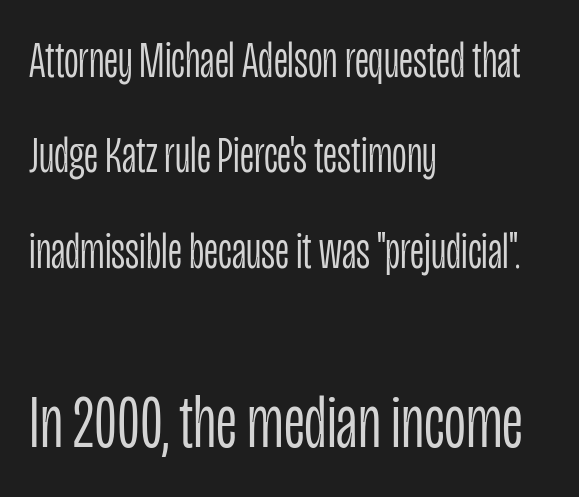
{"serif": "no", "italic": "no", "bold": "no", "weight": "light", "width": "condensed", "stroke_contrast": "low", "x_height": "large", "monospaced": "no", "underline": "no", "align": "left", "line_spacing_ratio": 1.87, "letter_spacing": "normal", "letter_spacing_em": 0.0, "larger_block": "second", "size_ratio": 1.49, "glyph_px": 76}
